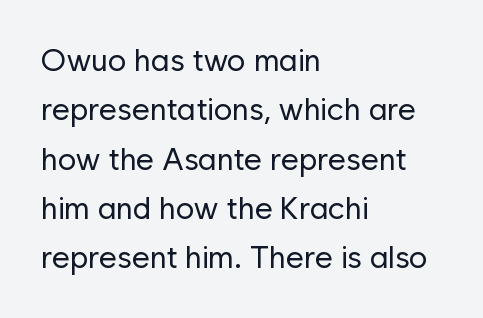
{"serif": "no", "italic": "no", "bold": "no", "weight": "regular", "width": "normal", "stroke_contrast": "low", "x_height": "medium", "monospaced": "no", "underline": "no", "align": "left", "line_spacing": "normal", "line_spacing_ratio": 1.59, "letter_spacing": "normal", "letter_spacing_em": 0.0, "glyph_px": 31}
